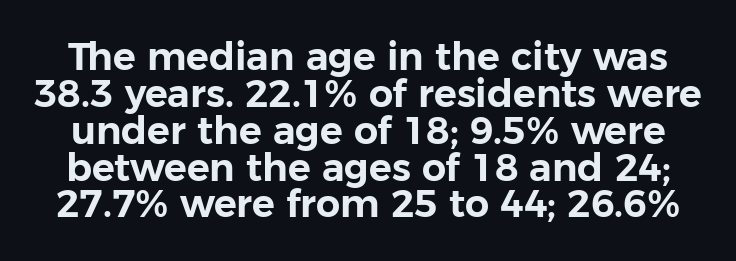
Look at the tracking — it's just the regular setting, nothing added. Baseline-to-baseline distance is barely more than the letter height. Every stem runs plumb, perpendicular to the baseline. The space beneath each line is pristine and unruled. Varying glyph widths throughout — classic text-font behaviour.
